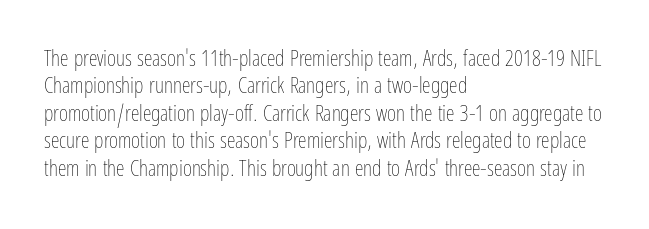
The image shows 22 px text type, upright; set left-aligned, normal line spacing (1.25x), normal letter spacing, not underlined.
